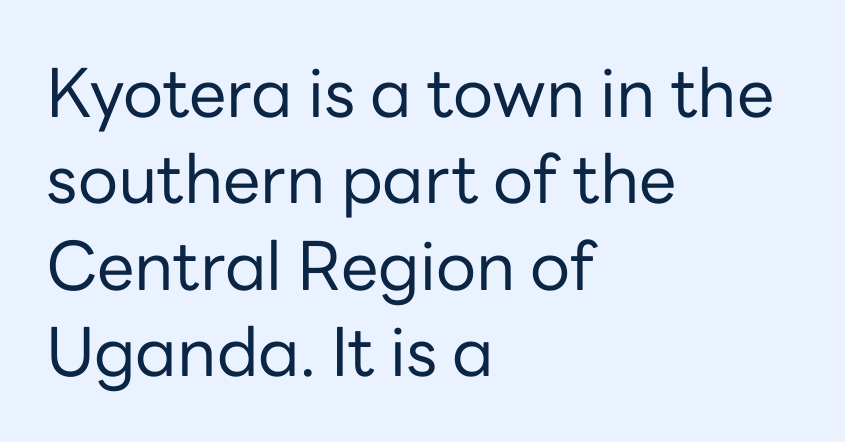
Regarding leading, the lines here are spaced in the standard way. Looks like regular typesetting: each glyph gets only the width it needs. I'd call this a sans setting — the letters go barefoot. The type sits square on the baseline with zero lean. In CSS terms this would be text-align: left.
